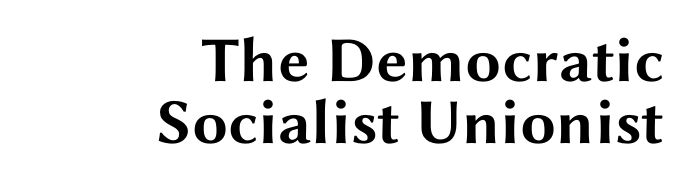
The image shows 64 px bold, wide sans-serif type, upright; set right-aligned, tight line spacing (0.97x), normal letter spacing, not underlined; medium stroke contrast and a medium x-height.
